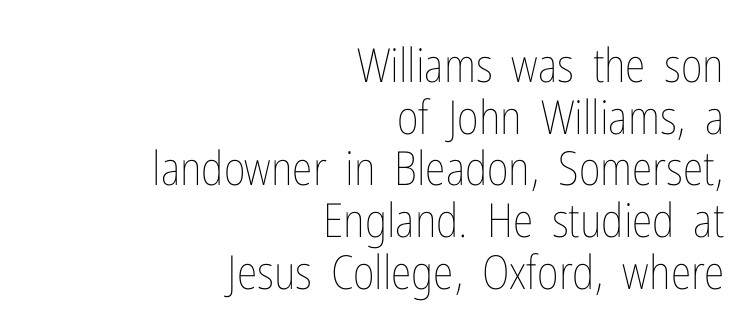
Q: Is the text bold? A: No.
Q: Is the text italic (slanted)? A: No, it is upright.
Q: Is the text underlined? A: No.
Q: How is the paragraph aligned? A: Right-aligned.
Q: Is the spacing between letters normal or unusually wide? A: Normal.
Q: Is the spacing between lines tight, normal or loose? A: Tight.
Q: Width (condensed, normal, or wide)? A: Condensed.
Q: Stroke contrast? A: Low.
Q: x-height? A: Medium.
Q: Monospaced? A: No.
